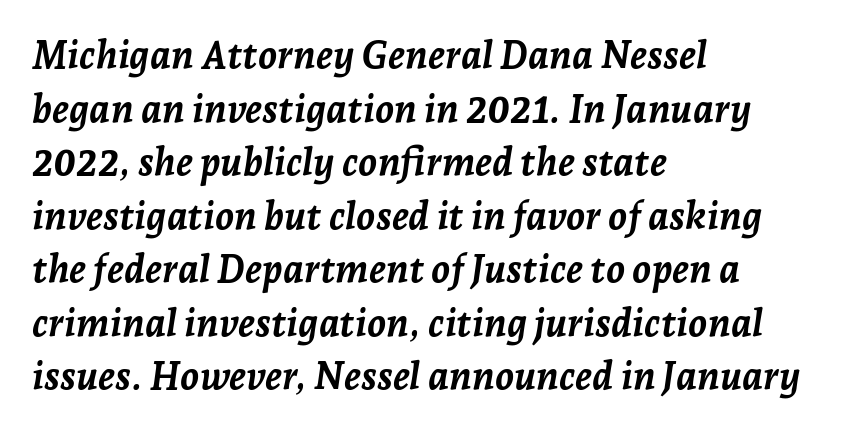
These words are printed bold, with thick strokes throughout. This rendering features lettering with no underline. Tall strokes in this sample are angled rather than plumb. Students, observe: this is what conventionally led text looks like. Teacher's note: observe the even left margin — that is flush-left alignment.
